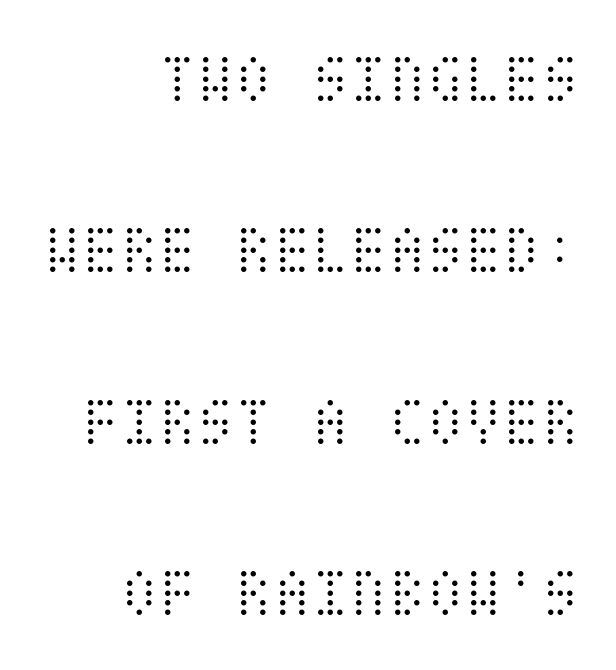
Nothing heavy about these letters — not bold at all. Italic? Not at all — the glyphs are vertical. This rendering features lettering with no underline. The face used here is rendered with its standard letterfit. Honestly, the rows look like they've been pulled way apart. Visually the block forms a straight wall on the right and a jagged coastline on the left.
